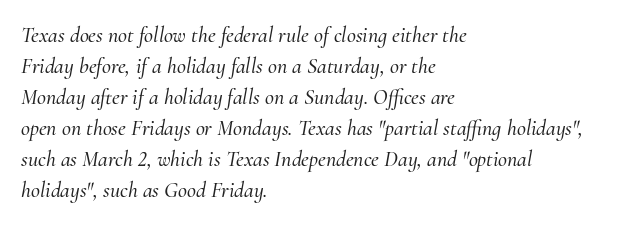
The image shows 22 px text type, italic (leaning right); set left-aligned, normal line spacing (1.41x), normal letter spacing, not underlined.
